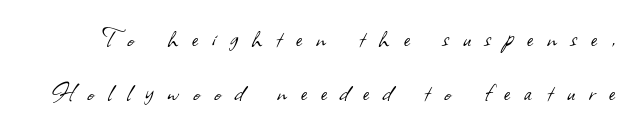
Q: Is the text bold? A: No.
Q: Is the typeface a serif or a sans-serif typeface? A: Sans-serif.
Q: Is the text underlined? A: No.
Q: Is the spacing between letters normal or unusually wide? A: Unusually wide.
Q: Width (condensed, normal, or wide)? A: Normal.
Q: Stroke contrast? A: Low.
Q: x-height? A: Small.
Q: Monospaced? A: No.
